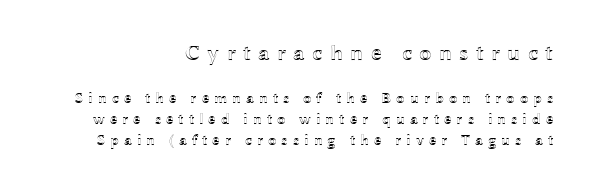
The image shows 22 px text type, upright; set right-aligned, normal line spacing (1.42x), unusually wide letter spacing (+0.33 em), not underlined; the first (top) block is 1.47x larger.
